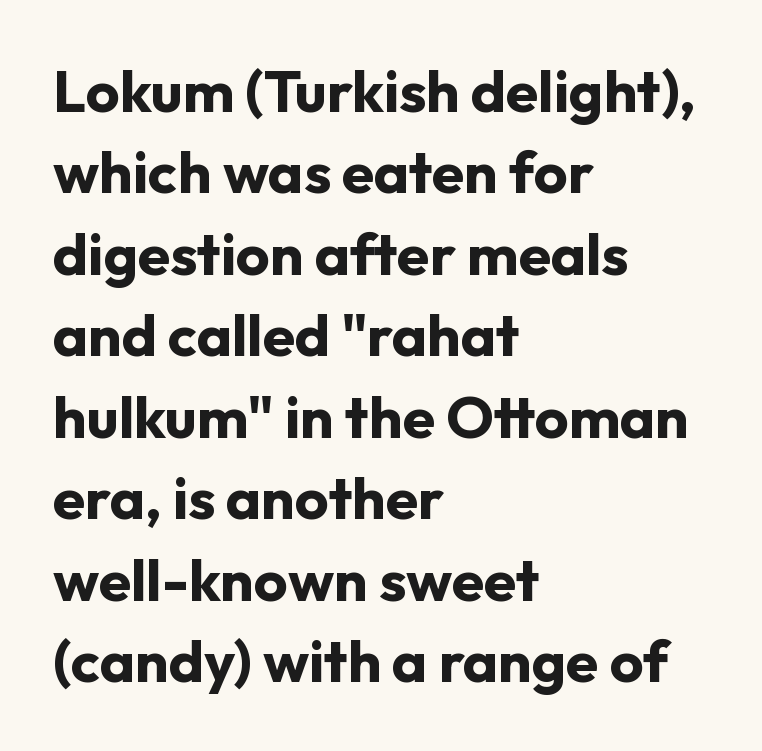
The image shows 59 px bold sans-serif type, upright; set left-aligned, normal line spacing (1.38x), normal letter spacing, not underlined; low stroke contrast and a medium x-height.
